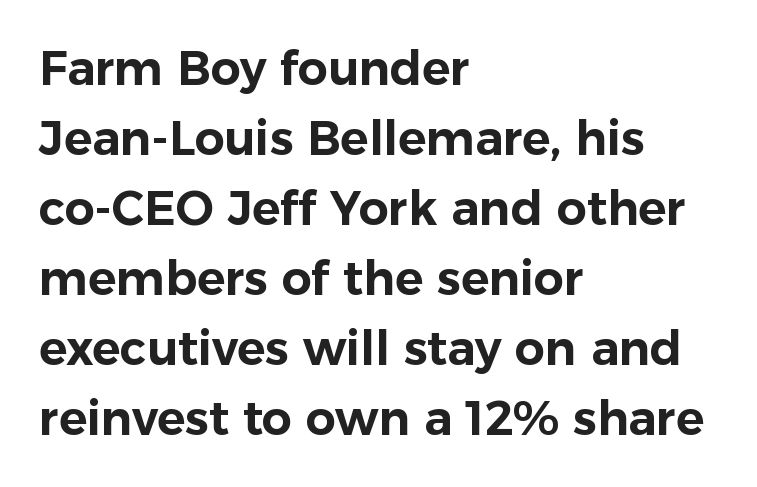
The image shows 47 px sans-serif type, upright; set left-aligned, normal line spacing (1.49x), normal letter spacing, not underlined; low stroke contrast and a medium x-height.
